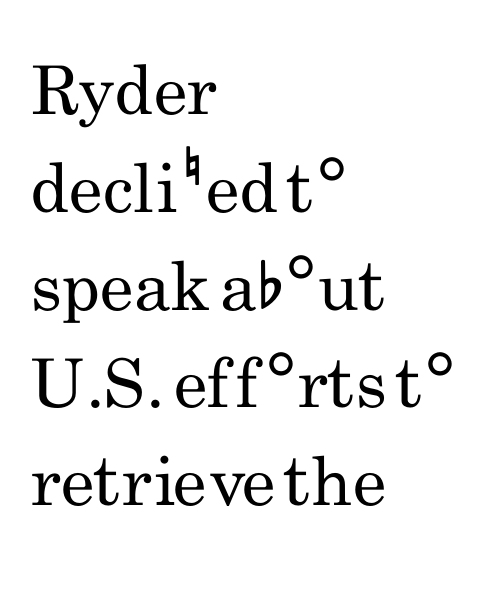
{"serif": "no", "italic": "no", "bold": "no", "weight": "regular", "width": "condensed", "stroke_contrast": "low", "x_height": "small", "monospaced": "no", "underline": "no", "align": "left", "line_spacing": "normal", "line_spacing_ratio": 1.46, "letter_spacing": "normal", "letter_spacing_em": 0.0, "glyph_px": 67}
